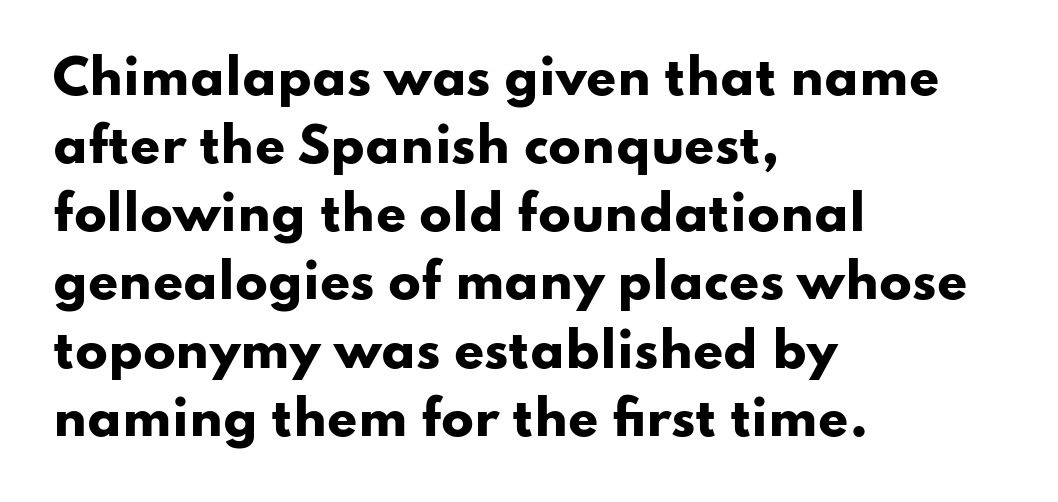
Q: Is the text bold? A: Yes.
Q: Is the text italic (slanted)? A: No, it is upright.
Q: Is the typeface a serif or a sans-serif typeface? A: Sans-serif.
Q: Is the text underlined? A: No.
Q: How is the paragraph aligned? A: Left-aligned.
Q: Is the spacing between letters normal or unusually wide? A: Normal.
Q: Is the spacing between lines tight, normal or loose? A: Normal.
Q: Width (condensed, normal, or wide)? A: Wide.
Q: Stroke contrast? A: Low.
Q: x-height? A: Small.
Q: Monospaced? A: No.
